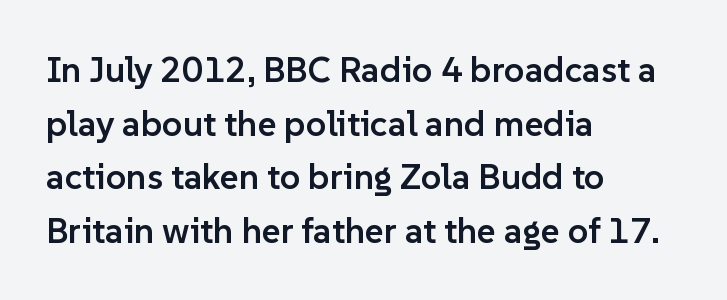
The space beneath each line is pristine and unruled. What's the leading like? Ordinary, nothing unusual. You can tell it's not italic because the verticals are truly vertical. You could not count columns in this text — the font is proportionally spaced. Check where the strokes stop: nothing finishes them off — pure sans. Short and long lines alike share a common starting point at left.
